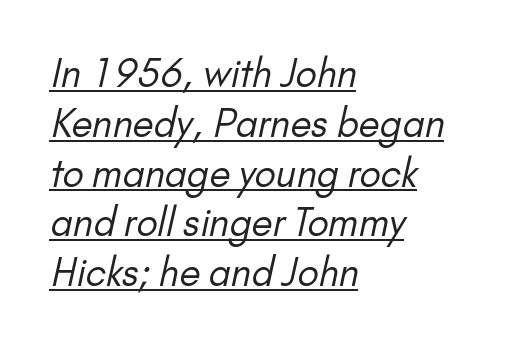
The image shows 38 px regular-weight sans-serif type; set left-aligned, normal line spacing (1.31x), normal letter spacing, underlined; low stroke contrast and a small x-height.
